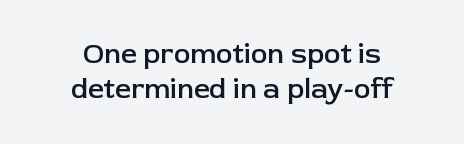
Q: Is the text bold? A: Semi-bold.
Q: Is the text italic (slanted)? A: No, it is upright.
Q: Is the typeface a serif or a sans-serif typeface? A: Sans-serif.
Q: Is the text underlined? A: No.
Q: How is the paragraph aligned? A: Centered.
Q: Is the spacing between letters normal or unusually wide? A: Normal.
Q: Is the spacing between lines tight, normal or loose? A: Normal.
Q: Width (condensed, normal, or wide)? A: Normal.
Q: Stroke contrast? A: Low.
Q: x-height? A: Medium.
Q: Monospaced? A: No.
